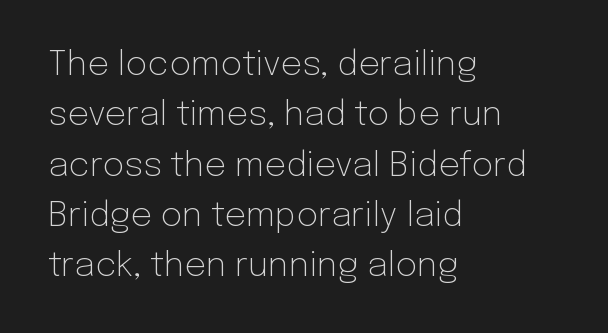
Q: Is the text bold? A: No.
Q: Is the text italic (slanted)? A: No, it is upright.
Q: Is the typeface a serif or a sans-serif typeface? A: Sans-serif.
Q: Is the text underlined? A: No.
Q: How is the paragraph aligned? A: Left-aligned.
Q: Is the spacing between letters normal or unusually wide? A: Normal.
Q: Is the spacing between lines tight, normal or loose? A: Normal.
Q: Width (condensed, normal, or wide)? A: Normal.
Q: Stroke contrast? A: Low.
Q: x-height? A: Medium.
Q: Monospaced? A: No.
